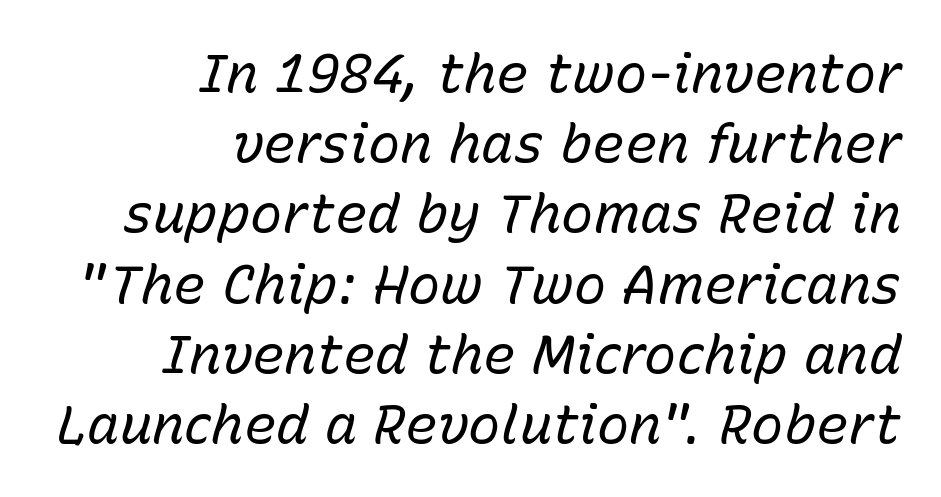
The image shows 54 px regular-weight type, italic (leaning right); set right-aligned, normal line spacing (1.3x), normal letter spacing, not underlined; low stroke contrast and a medium x-height.
